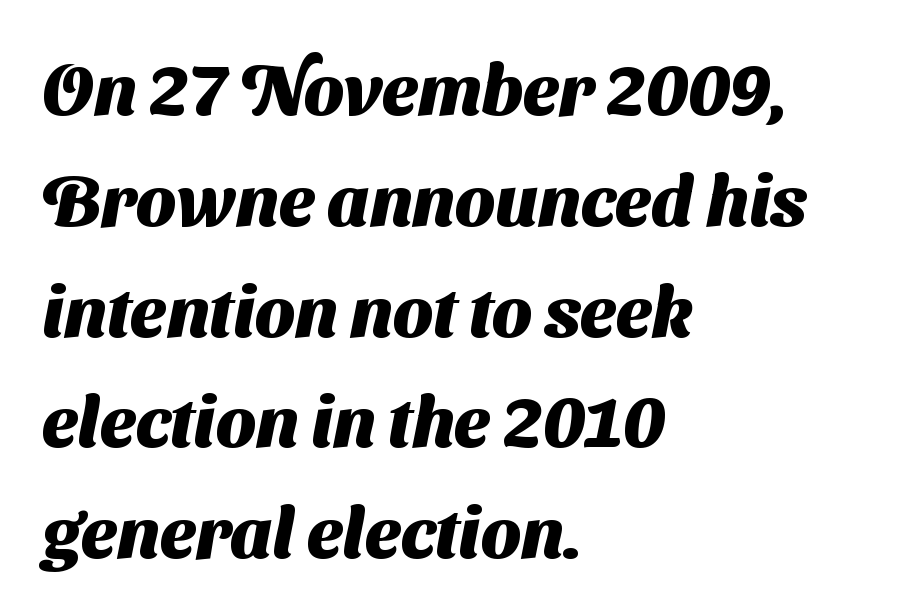
The image shows 71 px heavy sans-serif type; set left-aligned, normal line spacing (1.56x), normal letter spacing, not underlined; medium stroke contrast and a medium x-height.
